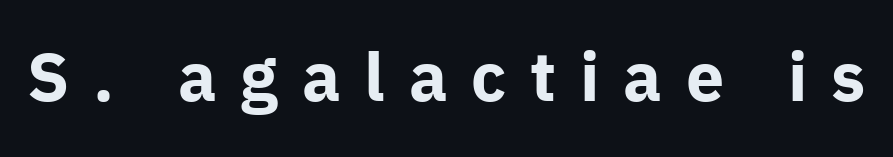
{"serif": "no", "italic": "no", "bold": "yes", "weight": "bold", "width": "normal", "stroke_contrast": "low", "x_height": "medium", "monospaced": "no", "underline": "no", "letter_spacing": "wide", "letter_spacing_em": 0.35, "glyph_px": 68}
